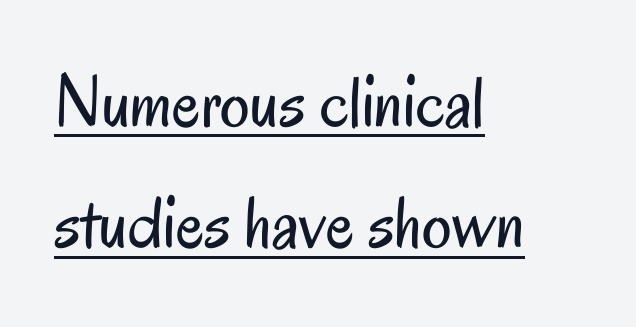
The image shows 74 px regular-weight, condensed sans-serif type, upright; set left-aligned, normal line spacing (1.64x), normal letter spacing, underlined; low stroke contrast and a small x-height.
